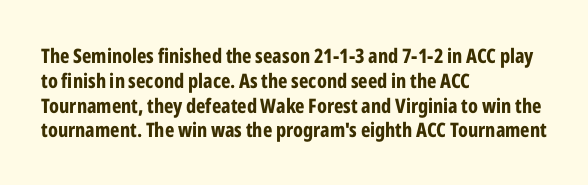
Line starts are locked; line ends wander. Tracking value appears to be zero — textbook default spacing. Style check: upright. Rule under the text: the space is simply empty. Heavy-handed strokes throughout: this text is bold.
